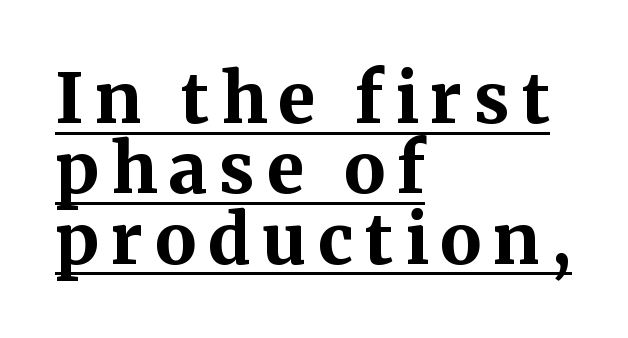
The lettering holds an erect, upright posture throughout. The passage shown is typed in a proportional face where columns would drift. Students, observe the line beneath the letters — that is underlining. As a designer I'd log this as weight 700, bold. Vertical spacing — tight. The glyphs in this specimen are seriffed.
